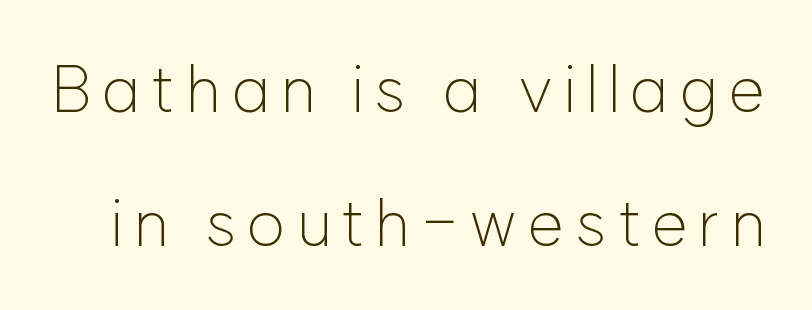
Q: Is the text bold? A: No.
Q: Is the text italic (slanted)? A: No, it is upright.
Q: Is the typeface a serif or a sans-serif typeface? A: Sans-serif.
Q: Is the text underlined? A: No.
Q: Is the spacing between lines tight, normal or loose? A: Loose.
Q: Width (condensed, normal, or wide)? A: Normal.
Q: Stroke contrast? A: Low.
Q: x-height? A: Medium.
Q: Monospaced? A: No.
